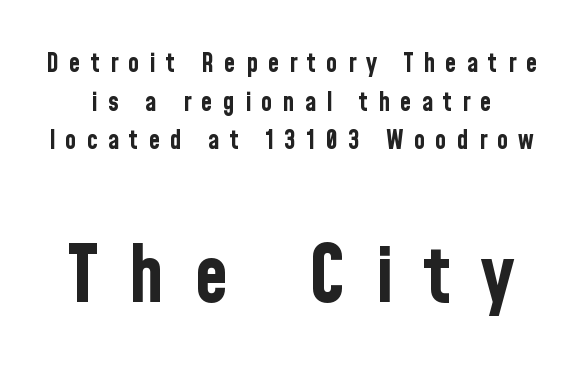
Letter spacing: wide. Italic: no, the glyphs are upright roman. The letters advance in unequal steps, a hallmark of proportional type. Interline gaps are of average width in this sample. This rendering features lettering with no underline. Examine the stroke ends and you'll find no serifs.
